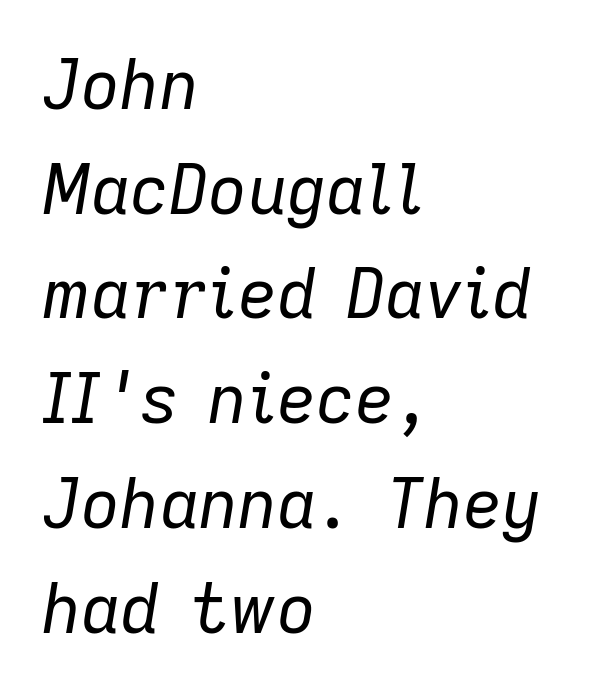
Decoration check: the copy has no underline. The letterforms sit shoulder to shoulder at normal distance. Notice how the passage keeps a crisp vertical edge on the left only. The typography opts for an oblique posture over an upright one. Each new line begins a customary step beneath the previous one. Is this a fixed-width face? No — the glyphs have proportional, varying widths.
